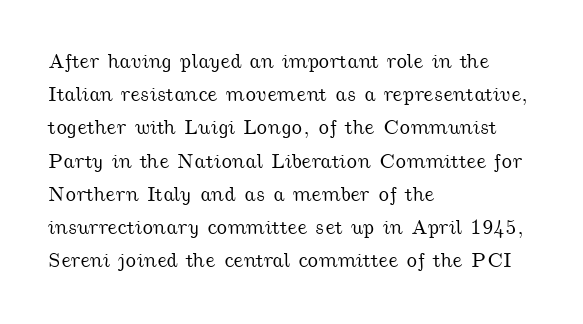
The image shows 21 px text type; set left-aligned, normal line spacing (1.58x), normal letter spacing, not underlined.
